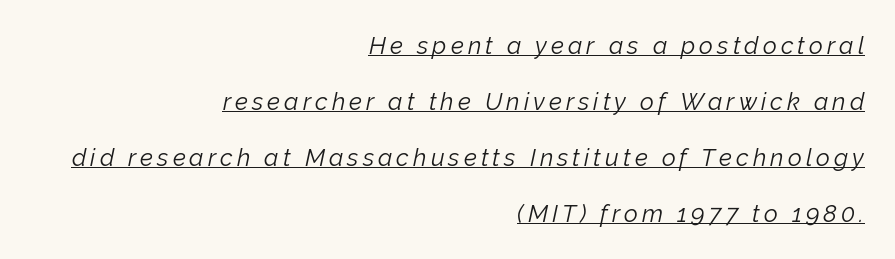
The image shows 24 px text type, italic (leaning right); set right-aligned, loose line spacing (2.33x), underlined.
